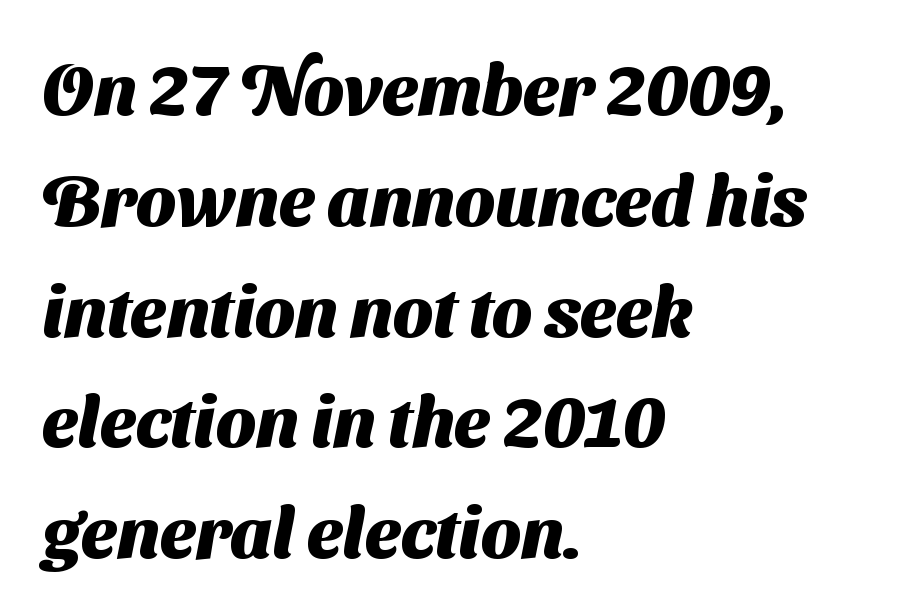
{"serif": "no", "bold": "yes", "weight": "heavy", "width": "normal", "stroke_contrast": "medium", "x_height": "medium", "monospaced": "no", "underline": "no", "align": "left", "line_spacing": "normal", "line_spacing_ratio": 1.56, "letter_spacing": "normal", "letter_spacing_em": 0.0, "glyph_px": 71}
